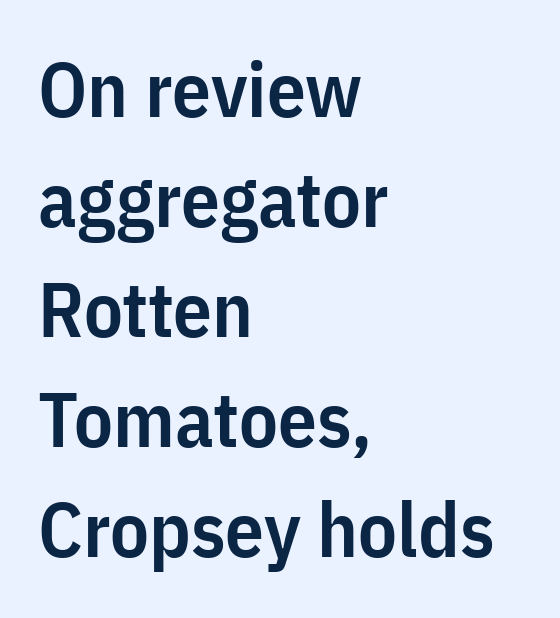
The image shows 77 px semibold, condensed sans-serif type, upright; set left-aligned, normal line spacing (1.43x), normal letter spacing, not underlined; low stroke contrast and a medium x-height.
